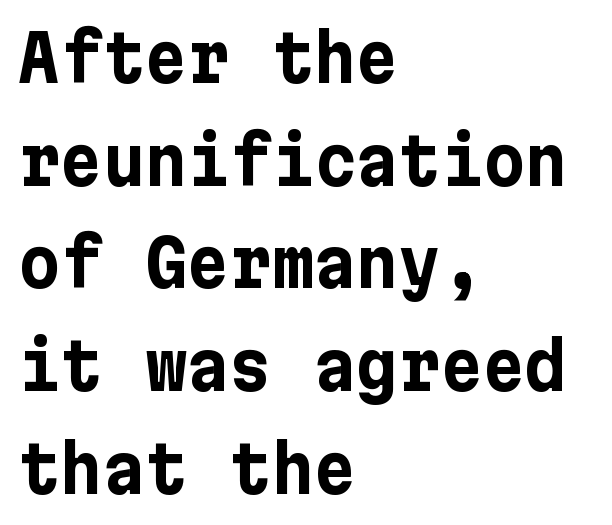
The image shows 65 px bold sans-serif type, upright; set left-aligned, normal line spacing (1.58x), normal letter spacing, not underlined; low stroke contrast and a medium x-height.
